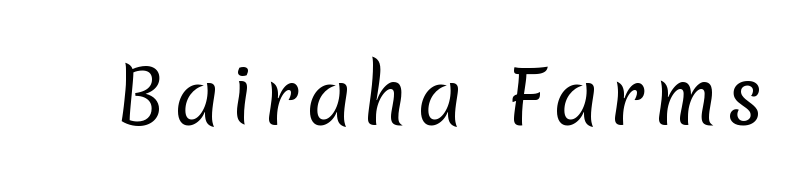
{"serif": "no", "bold": "no", "weight": "regular", "width": "normal", "stroke_contrast": "low", "x_height": "medium", "monospaced": "no", "underline": "no", "glyph_px": 73}
